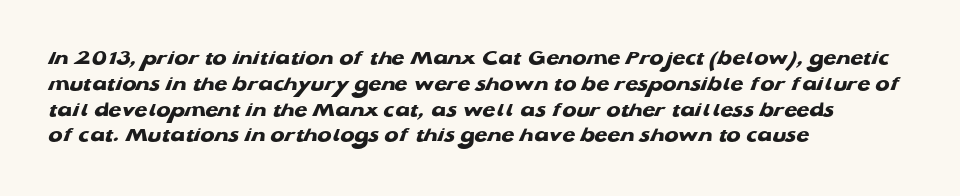
Q: Is the text bold? A: Yes.
Q: Is the text underlined? A: No.
Q: How is the paragraph aligned? A: Left-aligned.
Q: Is the spacing between letters normal or unusually wide? A: Normal.
